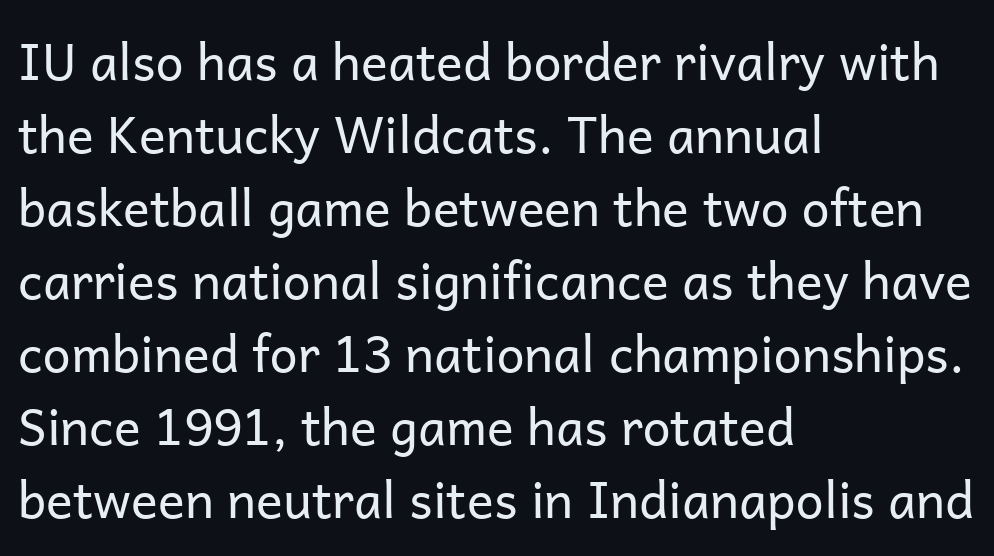
The lettering holds an erect, upright posture throughout. The rag falls on the right side of this text block. Does the type have serifs? No, each stem ends abruptly. Think of a printed novel: that variable character pitch is what you see here. Unbolded letterforms with no extra heft. Clear beneath every line of the passage.
